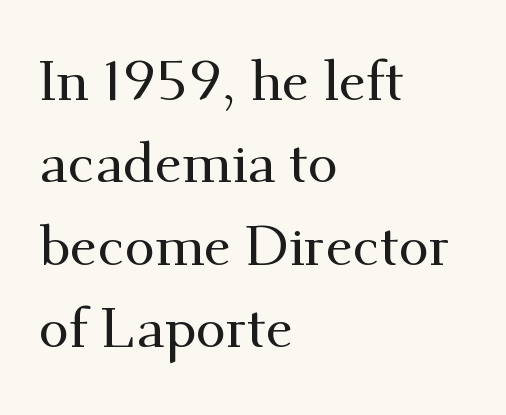
{"serif": "yes", "italic": "no", "width": "normal", "stroke_contrast": "medium", "x_height": "small", "monospaced": "no", "underline": "no", "align": "left", "line_spacing": "normal", "line_spacing_ratio": 1.5, "letter_spacing": "normal", "letter_spacing_em": 0.0, "glyph_px": 55}
